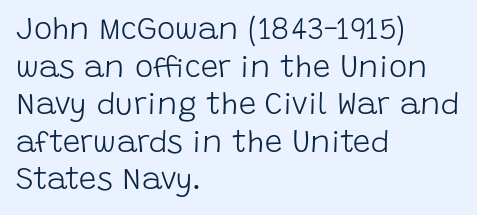
The image shows 31 px light sans-serif type, upright; set left-aligned, line spacing 1.21x, normal letter spacing, not underlined; low stroke contrast and a large x-height.
